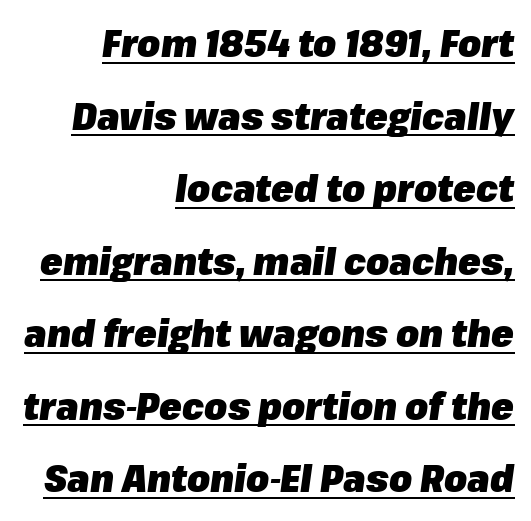
Q: Is the text bold? A: Yes.
Q: Is the text italic (slanted)? A: Yes, it leans right by about 8 degrees.
Q: Is the text underlined? A: Yes.
Q: How is the paragraph aligned? A: Right-aligned.
Q: Is the spacing between letters normal or unusually wide? A: Normal.
Q: Is the spacing between lines tight, normal or loose? A: Loose.
Q: Width (condensed, normal, or wide)? A: Normal.
Q: Stroke contrast? A: Low.
Q: x-height? A: Medium.
Q: Monospaced? A: No.
